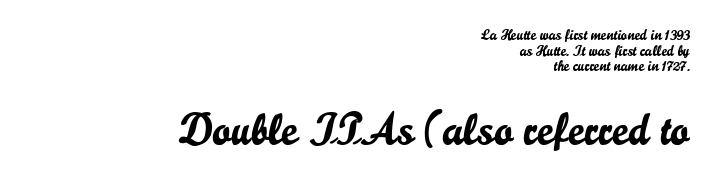
Q: Is the text italic (slanted)? A: Yes.
Q: Is the typeface a serif or a sans-serif typeface? A: Sans-serif.
Q: Is the text underlined? A: No.
Q: How is the paragraph aligned? A: Right-aligned.
Q: Is the spacing between letters normal or unusually wide? A: Normal.
Q: Is the spacing between lines tight, normal or loose? A: Tight.
Q: Which block of text is set in a larger size, the first (top) or the second (bottom)? A: The second (bottom) one.
Q: Width (condensed, normal, or wide)? A: Normal.
Q: Stroke contrast? A: Low.
Q: x-height? A: Small.
Q: Monospaced? A: No.
